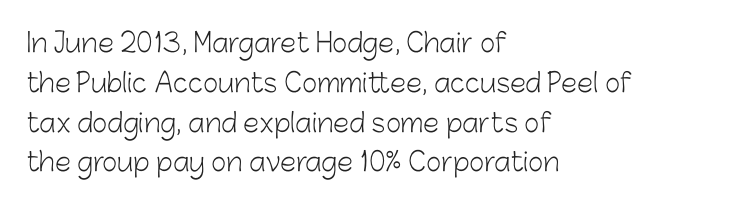
The image shows 26 px text type, upright; set left-aligned, normal line spacing (1.53x), normal letter spacing, not underlined.
